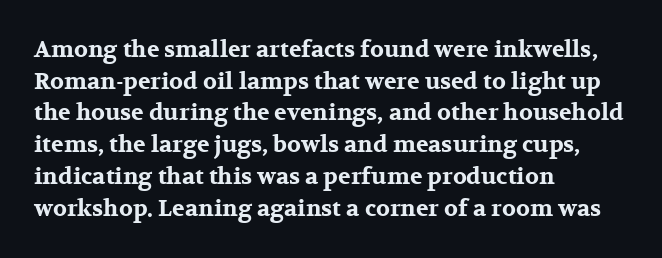
Q: Is the text bold? A: Yes.
Q: Is the text italic (slanted)? A: No, it is upright.
Q: Is the text underlined? A: No.
Q: How is the paragraph aligned? A: Left-aligned.
Q: Is the spacing between letters normal or unusually wide? A: Normal.
Q: Is the spacing between lines tight, normal or loose? A: Normal.
